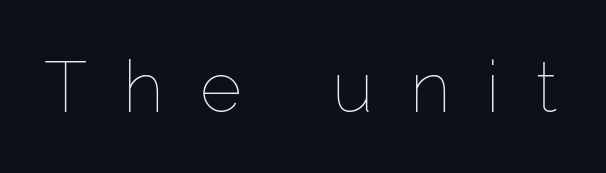
Q: Is the text bold? A: No.
Q: Is the text italic (slanted)? A: No, it is upright.
Q: Is the text underlined? A: No.
Q: Is the spacing between letters normal or unusually wide? A: Unusually wide.
Q: Width (condensed, normal, or wide)? A: Normal.
Q: Stroke contrast? A: Low.
Q: x-height? A: Medium.
Q: Monospaced? A: No.
